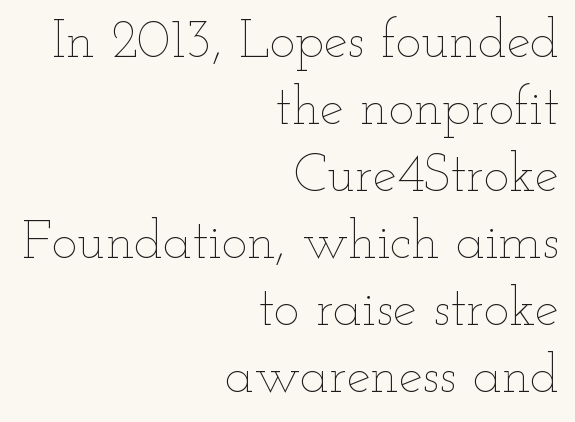
The line texture is even and compact thanks to regular tracking. The rendering uses natural spacing where letterforms have individual widths. Horizontally, the lines are justified to the trailing edge only. The lettering stays uniformly vertical, giving the passage a roman look. Compared with a typical body face, this is equally light or lighter still.
